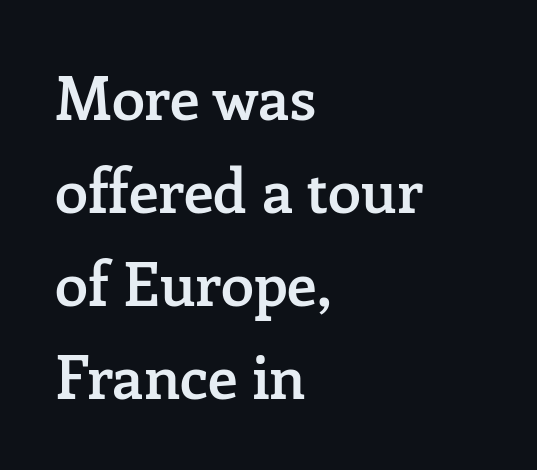
Q: Is the text bold? A: Semi-bold.
Q: Is the text italic (slanted)? A: No, it is upright.
Q: Is the typeface a serif or a sans-serif typeface? A: Serif.
Q: Is the text underlined? A: No.
Q: How is the paragraph aligned? A: Left-aligned.
Q: Is the spacing between letters normal or unusually wide? A: Normal.
Q: Is the spacing between lines tight, normal or loose? A: Normal.
Q: Width (condensed, normal, or wide)? A: Normal.
Q: Stroke contrast? A: Low.
Q: x-height? A: Medium.
Q: Monospaced? A: No.
